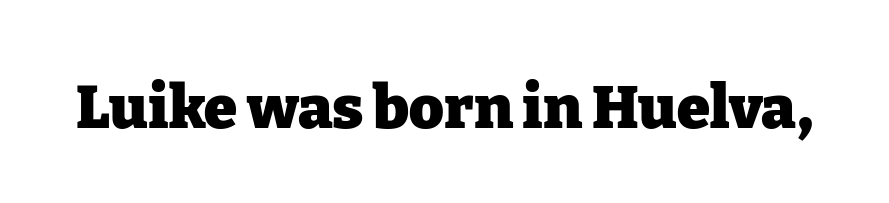
The image shows 60 px heavy serif type, upright; set normal letter spacing, not underlined; low stroke contrast and a medium x-height.
